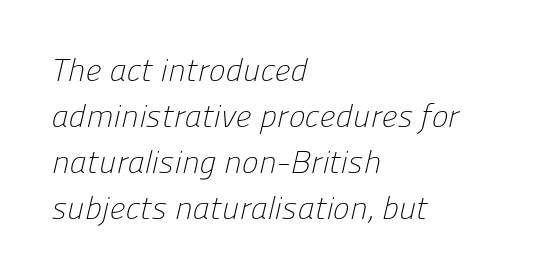
Q: Is the text bold? A: No.
Q: Is the typeface a serif or a sans-serif typeface? A: Sans-serif.
Q: Is the text underlined? A: No.
Q: How is the paragraph aligned? A: Left-aligned.
Q: Is the spacing between letters normal or unusually wide? A: Normal.
Q: Is the spacing between lines tight, normal or loose? A: Normal.
Q: Width (condensed, normal, or wide)? A: Normal.
Q: Stroke contrast? A: Low.
Q: x-height? A: Medium.
Q: Monospaced? A: No.
